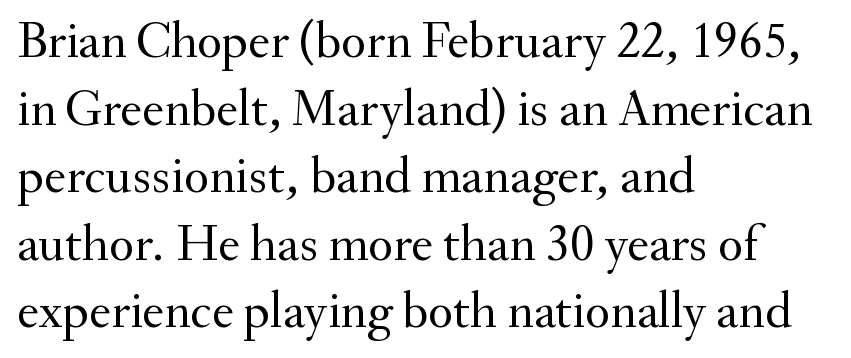
Q: Is the text bold? A: No.
Q: Is the text italic (slanted)? A: No, it is upright.
Q: Is the typeface a serif or a sans-serif typeface? A: Serif.
Q: Is the text underlined? A: No.
Q: How is the paragraph aligned? A: Left-aligned.
Q: Is the spacing between letters normal or unusually wide? A: Normal.
Q: Is the spacing between lines tight, normal or loose? A: Normal.
Q: Width (condensed, normal, or wide)? A: Normal.
Q: Stroke contrast? A: Medium.
Q: x-height? A: Small.
Q: Monospaced? A: No.
